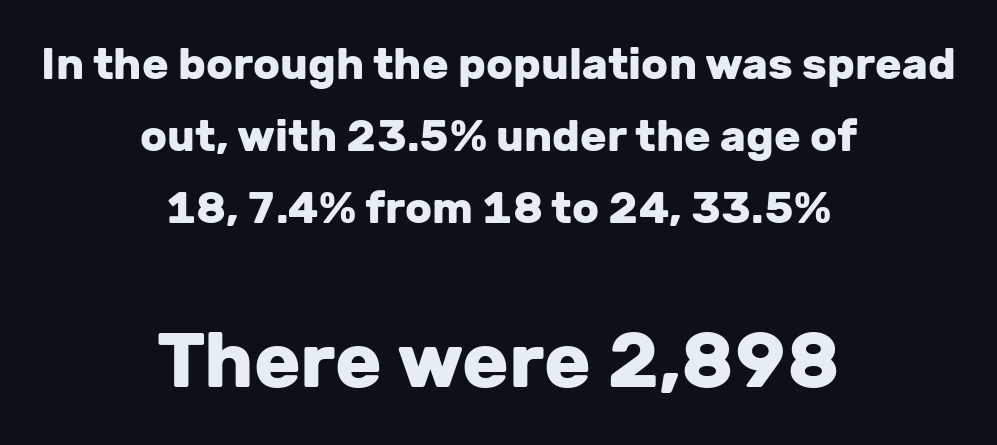
The passage shown is emphatically bold. Do the characters align in a grid? No, the font is proportional. No extra tracking has been applied to these lines. This is the regular roman posture of the typeface. The rendering shows plain stroke endings on the letterforms — a sans-serif design.
